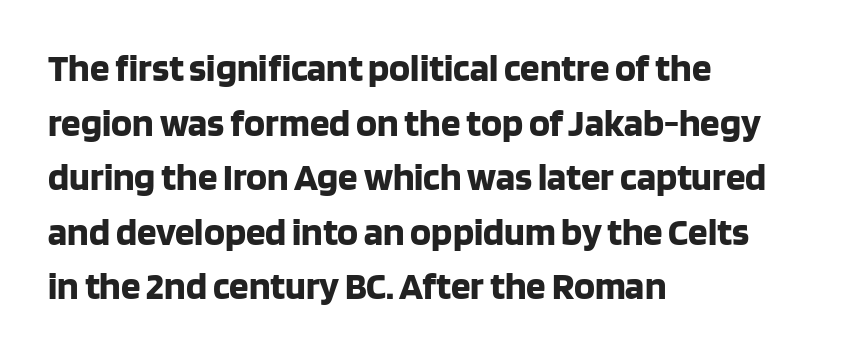
The image shows 39 px bold sans-serif type, upright; set left-aligned, normal line spacing (1.4x), normal letter spacing, not underlined; low stroke contrast and a large x-height.
